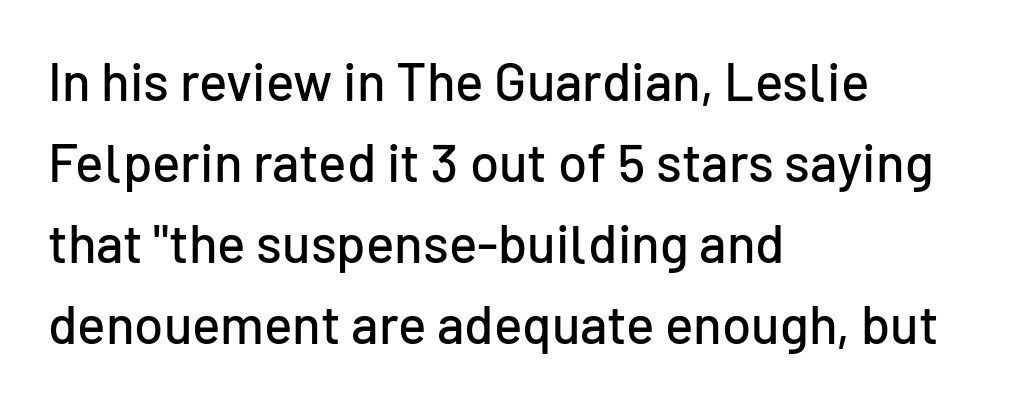
{"serif": "no", "italic": "no", "width": "normal", "stroke_contrast": "low", "x_height": "medium", "monospaced": "no", "underline": "no", "align": "left", "line_spacing": "normal", "line_spacing_ratio": 1.53, "letter_spacing": "normal", "letter_spacing_em": 0.0, "glyph_px": 53}
